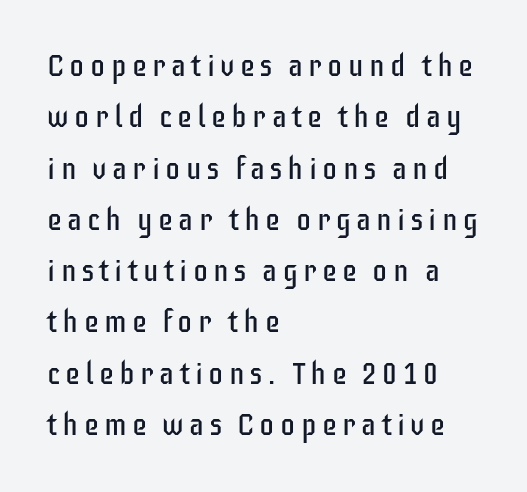
The image shows 30 px regular-weight, condensed sans-serif type, upright; set left-aligned, line spacing 1.71x, not underlined; low stroke contrast and a large x-height.
